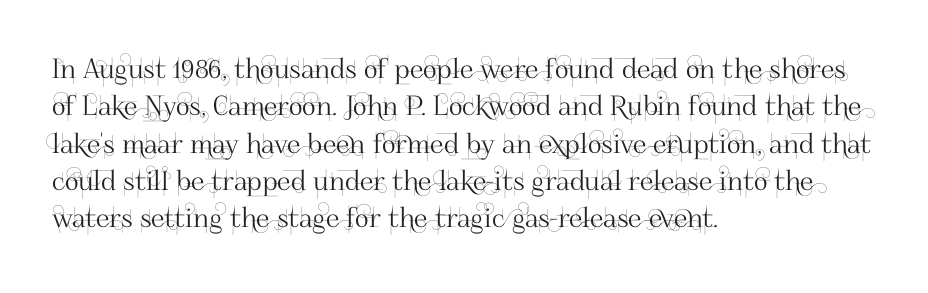
Normally led — the rows are evenly, conventionally spaced. Letter spacing: default. This is the regular roman posture of the typeface. Clear beneath every line of the passage. This rendering uses left alignment, leaving the right contour irregular.
